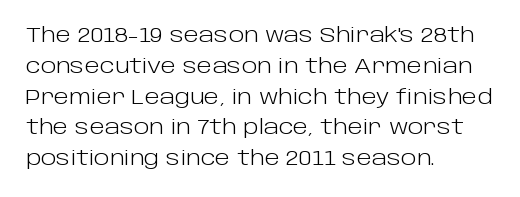
The image shows 20 px text type, upright; set left-aligned, normal line spacing (1.54x), normal letter spacing, not underlined.
